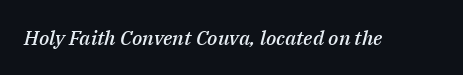
Q: Is the text bold? A: Semi-bold.
Q: Is the text italic (slanted)? A: Yes, it leans right by about 14 degrees.
Q: Is the text underlined? A: No.
Q: Is the spacing between letters normal or unusually wide? A: Normal.
